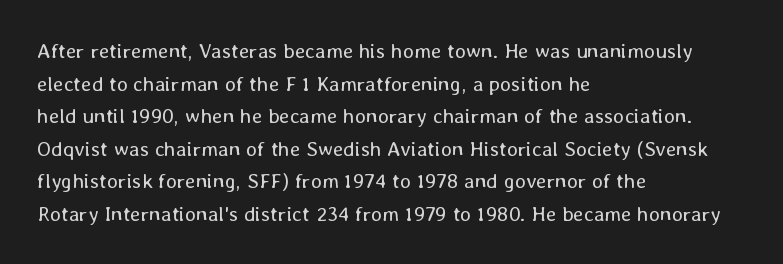
The image shows 21 px text type, upright; set left-aligned, normal line spacing (1.55x), normal letter spacing, not underlined.
